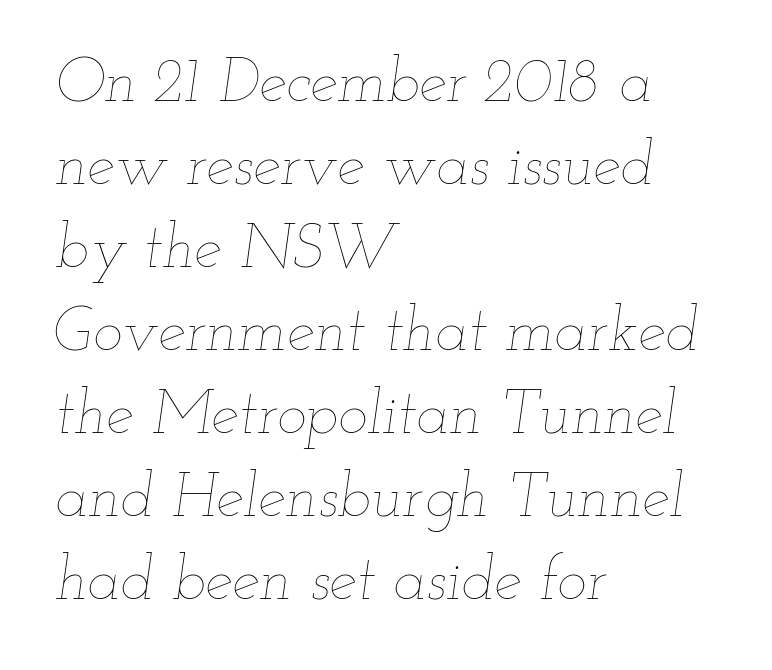
The image shows 62 px thin, wide type, italic (leaning right); set left-aligned, normal line spacing (1.34x), normal letter spacing, not underlined; low stroke contrast and a small x-height.
